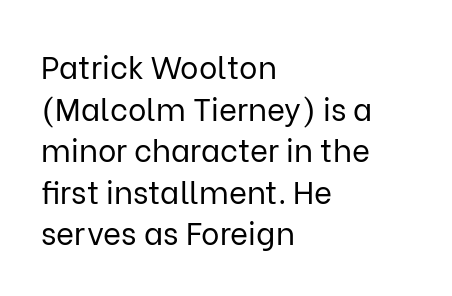
{"serif": "no", "italic": "no", "bold": "no", "weight": "regular", "width": "normal", "stroke_contrast": "low", "x_height": "medium", "monospaced": "no", "underline": "no", "align": "left", "line_spacing": "normal", "line_spacing_ratio": 1.34, "letter_spacing": "normal", "letter_spacing_em": 0.0, "glyph_px": 31}
